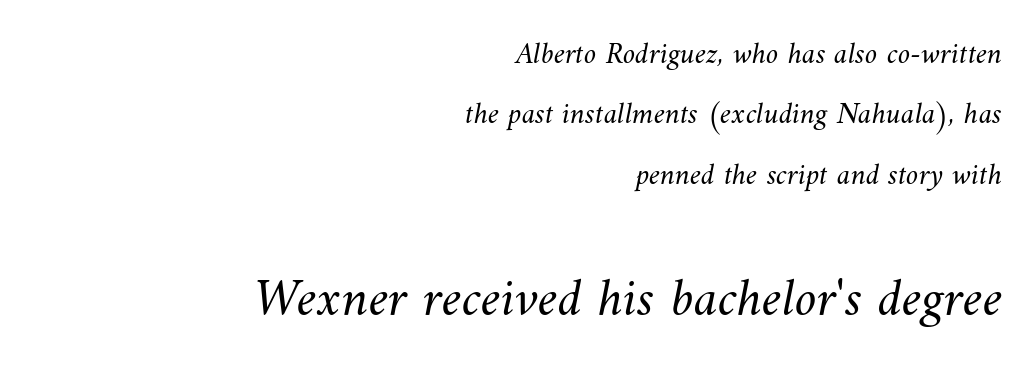
Q: Is the text bold? A: No.
Q: Is the text underlined? A: No.
Q: How is the paragraph aligned? A: Right-aligned.
Q: Is the spacing between letters normal or unusually wide? A: Normal.
Q: Is the spacing between lines tight, normal or loose? A: Loose.
Q: Which block of text is set in a larger size, the first (top) or the second (bottom)? A: The second (bottom) one.
Q: Width (condensed, normal, or wide)? A: Normal.
Q: Stroke contrast? A: Medium.
Q: x-height? A: Small.
Q: Monospaced? A: No.
